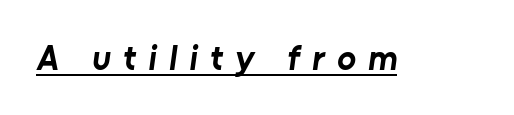
The image shows 35 px bold sans-serif type; set unusually wide letter spacing (+0.35 em), underlined; low stroke contrast and a medium x-height.
